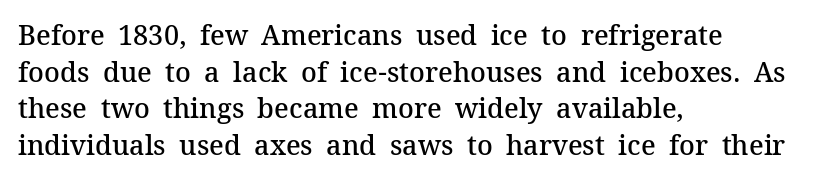
Successive baselines arrive at the customary interval. Nothing unusual about the tracking: characters are spaced as the font intends. Clear beneath every line of the passage. The lettering stays uniformly vertical, giving the passage a roman look. A somewhat darkened texture: the type is semibold rather than bold. Left-aligned paragraph, ragged on the right.
